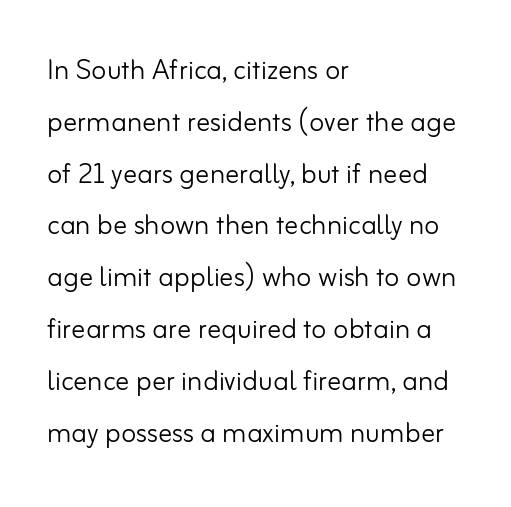
{"serif": "no", "italic": "no", "bold": "no", "weight": "light", "width": "normal", "stroke_contrast": "low", "x_height": "small", "monospaced": "no", "underline": "no", "align": "left", "line_spacing": "normal", "line_spacing_ratio": 1.48, "letter_spacing": "normal", "letter_spacing_em": 0.0, "glyph_px": 35}
